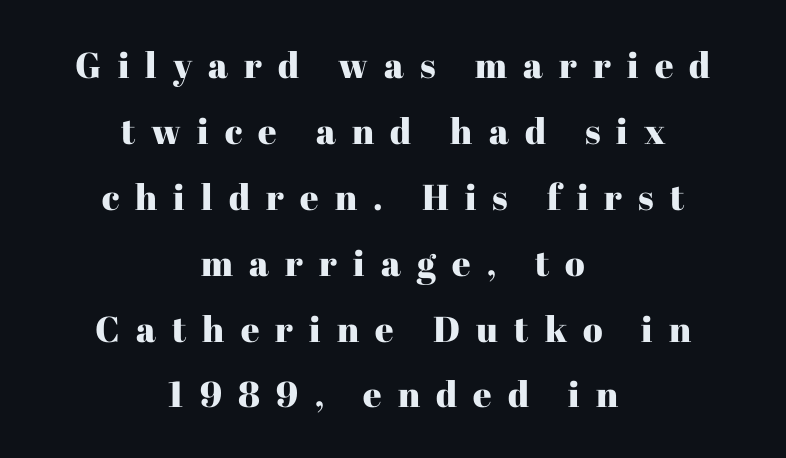
Unmarked baselines from the first word to the last. You can tell from the footed stems that serif type was used. Note the varied advance widths — an 'i' is clearly narrower than an 'm'. A typesetter would call this heavily tracked-out type.
